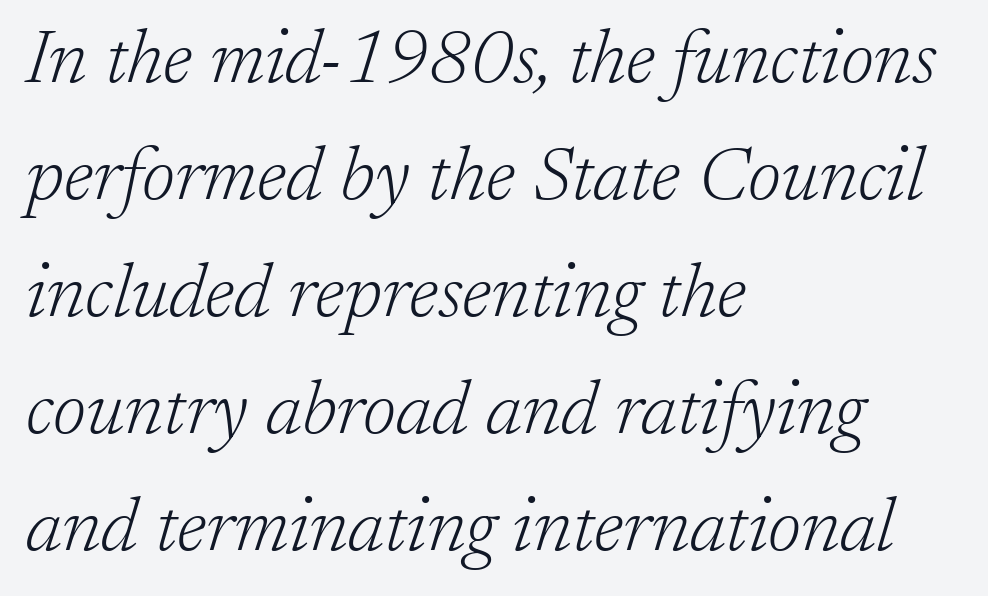
Is the letter spacing exaggerated? No — it looks like the ordinary default. The face used here is proportionally spaced, like ordinary book or web type. Caption: face not bold, strokes unweighted. The specimen omits any rule beneath the text block's lines. Horizontal bands of white between lines are of average thickness.
